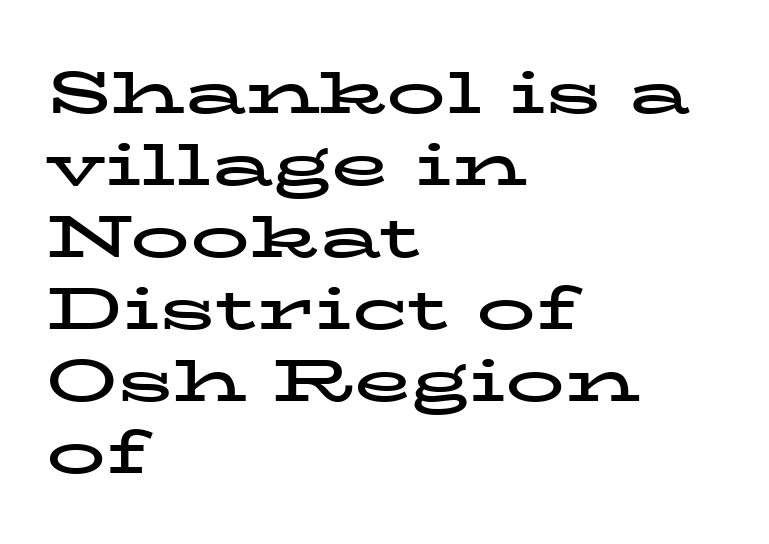
{"serif": "yes", "italic": "no", "bold": "yes", "weight": "bold", "width": "wide", "stroke_contrast": "low", "x_height": "medium", "monospaced": "no", "underline": "no", "align": "left", "line_spacing_ratio": 1.22, "letter_spacing": "normal", "letter_spacing_em": 0.0, "glyph_px": 59}
